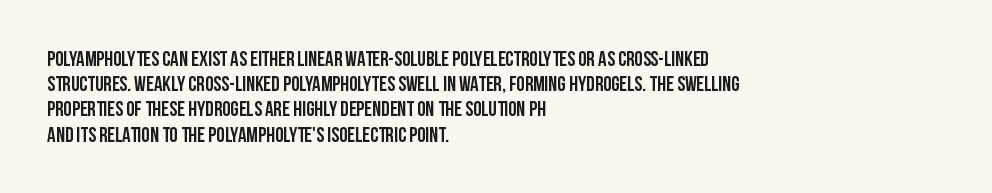
The image shows 21 px text type, upright; set left-aligned, line spacing 1.2x, normal letter spacing, not underlined.
